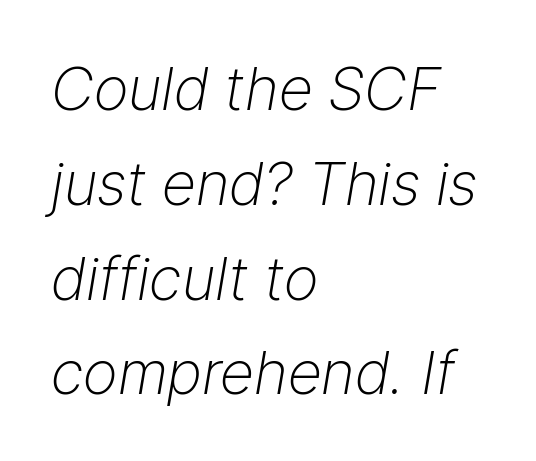
{"italic": "yes", "lean": "right", "slant_degrees": 9, "bold": "no", "weight": "light", "width": "normal", "stroke_contrast": "low", "x_height": "medium", "monospaced": "no", "underline": "no", "align": "left", "line_spacing": "normal", "line_spacing_ratio": 1.58, "letter_spacing": "normal", "letter_spacing_em": 0.0, "glyph_px": 60}
